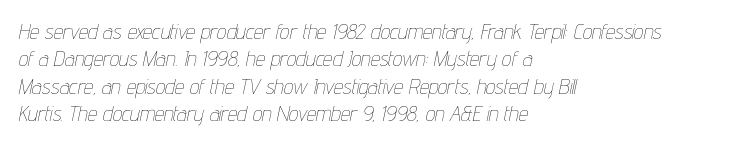
Q: Is the text bold? A: No.
Q: Is the text italic (slanted)? A: Yes, it leans right by about 12 degrees.
Q: Is the text underlined? A: No.
Q: How is the paragraph aligned? A: Left-aligned.
Q: Is the spacing between letters normal or unusually wide? A: Normal.
Q: Is the spacing between lines tight, normal or loose? A: Normal.
